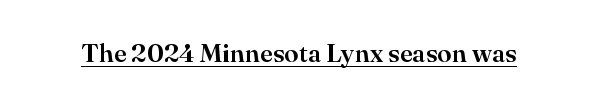
Posture: vertical. Is the letter spacing exaggerated? No — it looks like the ordinary default. These characters rest on top of a visible drawn line.
